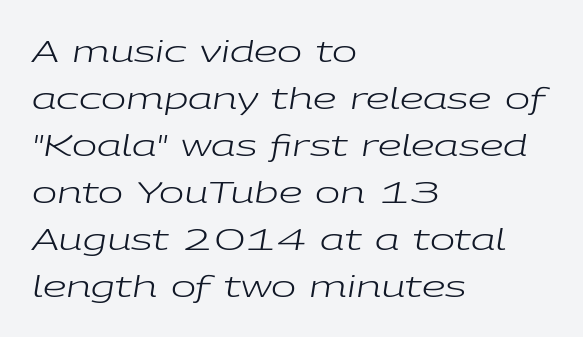
{"italic": "yes", "lean": "right", "slant_degrees": 9, "bold": "no", "weight": "regular", "width": "wide", "stroke_contrast": "low", "x_height": "medium", "monospaced": "no", "underline": "no", "align": "left", "line_spacing": "normal", "line_spacing_ratio": 1.57, "letter_spacing": "normal", "letter_spacing_em": 0.0, "glyph_px": 30}
